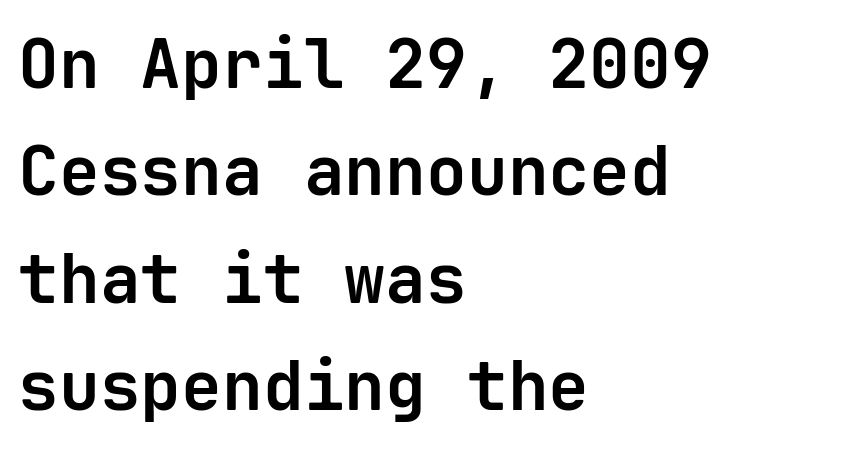
The rendering keeps characters at their native spacing. You could count columns in this text — the font is strictly monospaced. A sans-serif font was chosen for this passage. Leading: standard.
